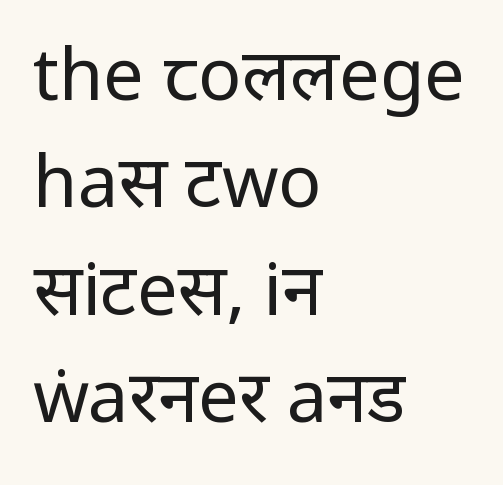
The image shows 72 px regular-weight, condensed sans-serif type, upright; set left-aligned, normal line spacing (1.49x), normal letter spacing, not underlined; low stroke contrast and a large x-height.
